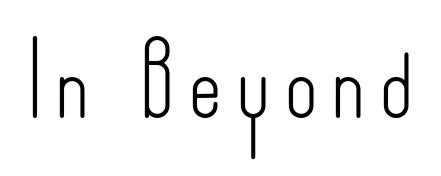
{"serif": "no", "italic": "no", "bold": "no", "weight": "light", "width": "condensed", "stroke_contrast": "low", "x_height": "small", "monospaced": "no", "underline": "no", "letter_spacing": "wide", "letter_spacing_em": 0.22, "glyph_px": 70}
